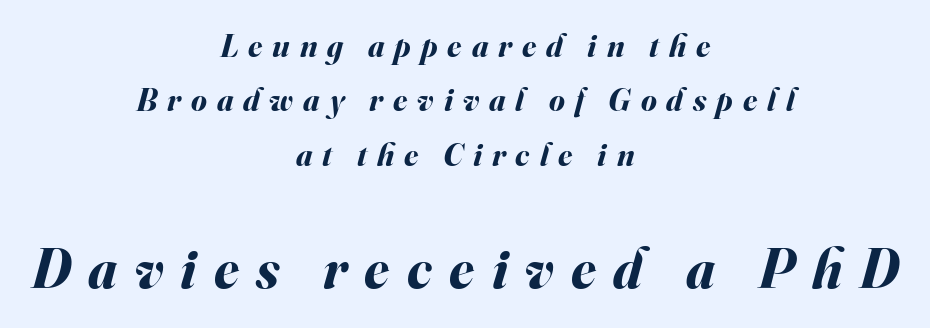
{"italic": "yes", "lean": "right", "slant_degrees": 16, "bold": "yes", "weight": "bold", "width": "normal", "stroke_contrast": "medium", "x_height": "small", "monospaced": "no", "underline": "no", "align": "center", "line_spacing": "normal", "line_spacing_ratio": 1.7, "letter_spacing": "wide", "letter_spacing_em": 0.31, "larger_block": "second", "size_ratio": 1.75, "glyph_px": 56}
